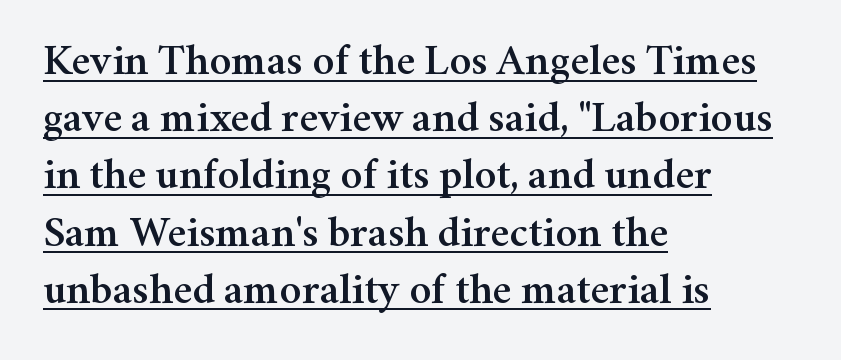
{"serif": "yes", "italic": "no", "width": "normal", "stroke_contrast": "medium", "x_height": "medium", "monospaced": "no", "underline": "yes", "align": "left", "line_spacing": "normal", "line_spacing_ratio": 1.3, "letter_spacing": "normal", "letter_spacing_em": 0.0, "glyph_px": 44}
